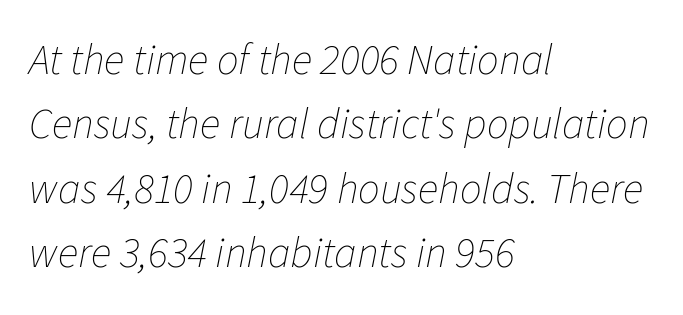
Q: Is the text bold? A: No.
Q: Is the text italic (slanted)? A: Yes, it leans right by about 11 degrees.
Q: Is the text underlined? A: No.
Q: How is the paragraph aligned? A: Left-aligned.
Q: Is the spacing between letters normal or unusually wide? A: Normal.
Q: Is the spacing between lines tight, normal or loose? A: Normal.
Q: Width (condensed, normal, or wide)? A: Normal.
Q: Stroke contrast? A: Low.
Q: x-height? A: Medium.
Q: Monospaced? A: No.
